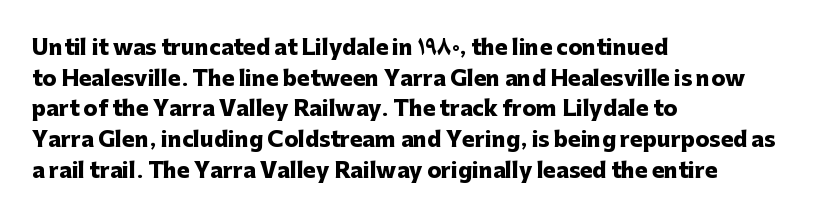
{"italic": "no", "bold": "yes", "underline": "no", "align": "left", "line_spacing": "normal", "line_spacing_ratio": 1.46, "letter_spacing": "normal", "letter_spacing_em": 0.0, "glyph_px": 21}
